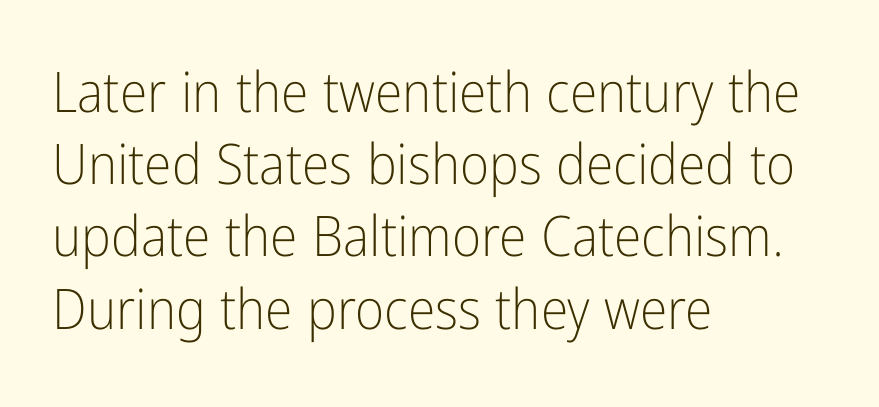
The image shows 56 px light, condensed sans-serif type, upright; set left-aligned, normal line spacing (1.29x), normal letter spacing, not underlined; low stroke contrast and a medium x-height.
